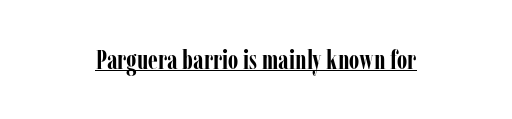
The image shows 27 px bold type, upright; set normal letter spacing, underlined.
